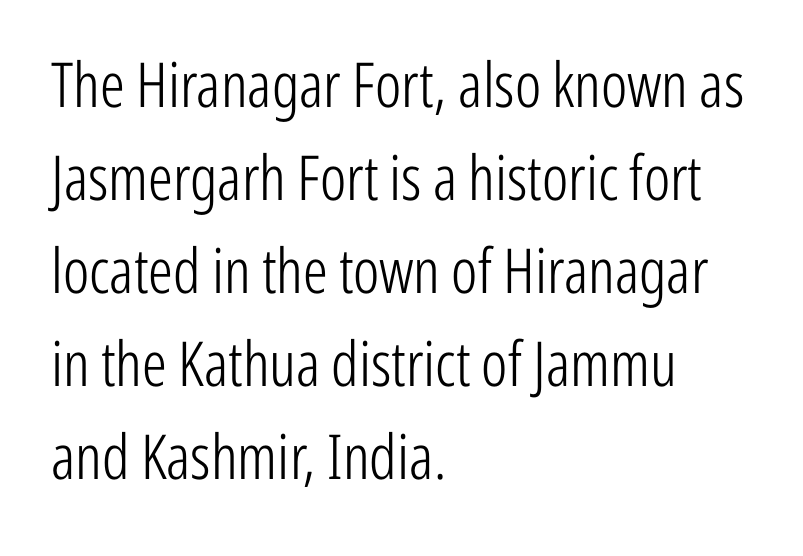
Q: Is the text bold? A: No.
Q: Is the text italic (slanted)? A: No, it is upright.
Q: Is the typeface a serif or a sans-serif typeface? A: Sans-serif.
Q: Is the text underlined? A: No.
Q: How is the paragraph aligned? A: Left-aligned.
Q: Is the spacing between letters normal or unusually wide? A: Normal.
Q: Is the spacing between lines tight, normal or loose? A: Normal.
Q: Width (condensed, normal, or wide)? A: Condensed.
Q: Stroke contrast? A: Low.
Q: x-height? A: Medium.
Q: Monospaced? A: No.
